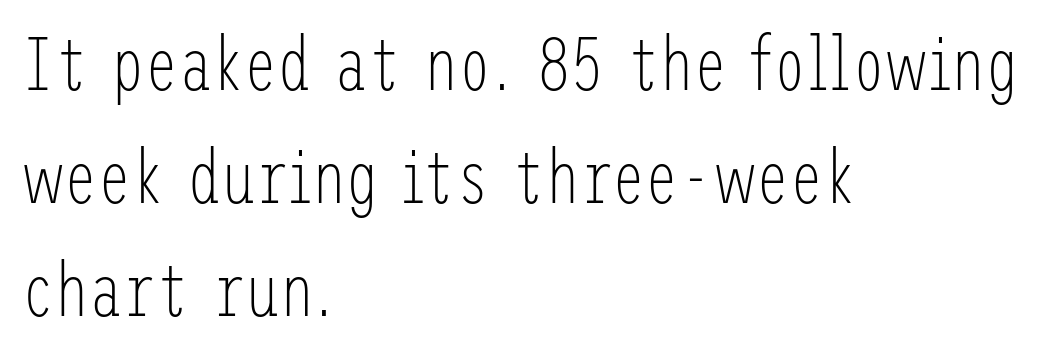
Q: Is the text bold? A: No.
Q: Is the text italic (slanted)? A: No, it is upright.
Q: Is the typeface a serif or a sans-serif typeface? A: Sans-serif.
Q: Is the text underlined? A: No.
Q: How is the paragraph aligned? A: Left-aligned.
Q: Is the spacing between letters normal or unusually wide? A: Normal.
Q: Is the spacing between lines tight, normal or loose? A: Normal.
Q: Width (condensed, normal, or wide)? A: Condensed.
Q: Stroke contrast? A: Low.
Q: x-height? A: Medium.
